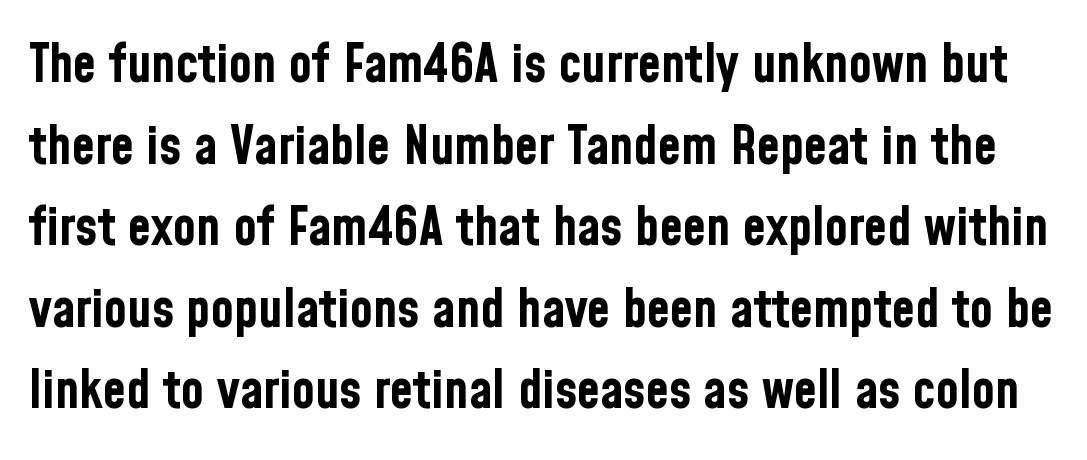
{"serif": "no", "italic": "no", "bold": "yes", "weight": "bold", "width": "condensed", "stroke_contrast": "low", "x_height": "medium", "monospaced": "no", "underline": "no", "line_spacing": "normal", "line_spacing_ratio": 1.54, "letter_spacing": "normal", "letter_spacing_em": 0.0, "glyph_px": 53}
